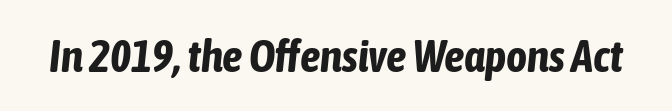
{"italic": "yes", "lean": "right", "slant_degrees": 6, "bold": "yes", "weight": "bold", "width": "condensed", "stroke_contrast": "low", "x_height": "medium", "monospaced": "no", "underline": "no", "letter_spacing": "normal", "letter_spacing_em": 0.0, "glyph_px": 45}
